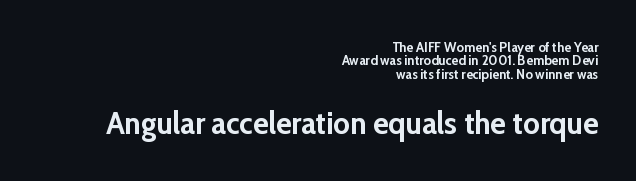
This sample uses a sans-serif face. Glance below the letters and you will spot only blank space. Character size in the trailing block exceeds that of the leading block. This sample has the flowing, uneven cadence of proportional lettering.
